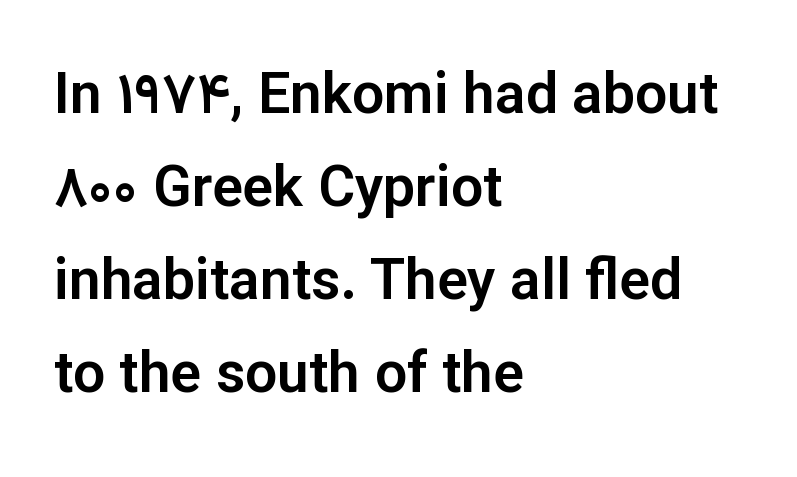
Q: Is the text italic (slanted)? A: No, it is upright.
Q: Is the typeface a serif or a sans-serif typeface? A: Sans-serif.
Q: Is the text underlined? A: No.
Q: How is the paragraph aligned? A: Left-aligned.
Q: Is the spacing between letters normal or unusually wide? A: Normal.
Q: Is the spacing between lines tight, normal or loose? A: Normal.
Q: Width (condensed, normal, or wide)? A: Normal.
Q: Stroke contrast? A: Low.
Q: x-height? A: Medium.
Q: Monospaced? A: No.
